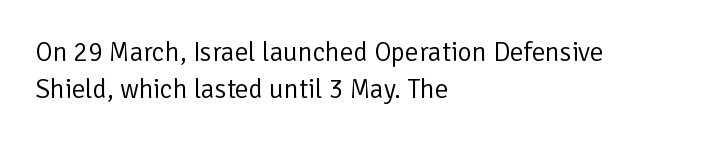
The image shows 27 px text type, upright; set left-aligned, normal line spacing (1.36x), normal letter spacing, not underlined.
